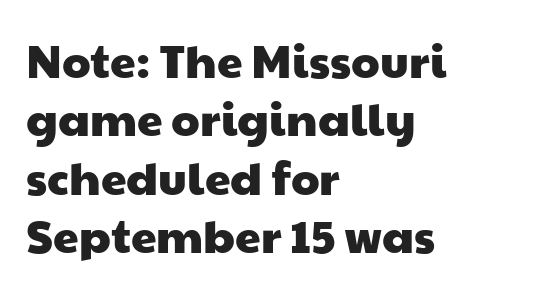
The image shows 46 px wide sans-serif type; set left-aligned, normal line spacing (1.27x), normal letter spacing, not underlined; low stroke contrast and a medium x-height.
